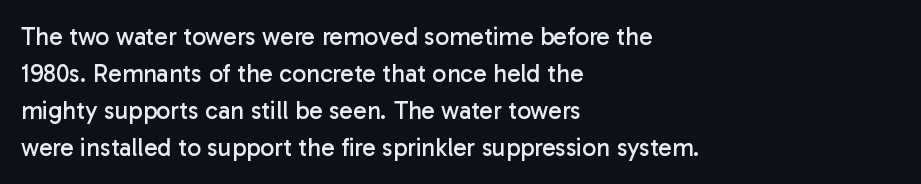
Q: Is the text bold? A: No.
Q: Is the text italic (slanted)? A: No, it is upright.
Q: Is the text underlined? A: No.
Q: How is the paragraph aligned? A: Left-aligned.
Q: Is the spacing between letters normal or unusually wide? A: Normal.
Q: Is the spacing between lines tight, normal or loose? A: Normal.
